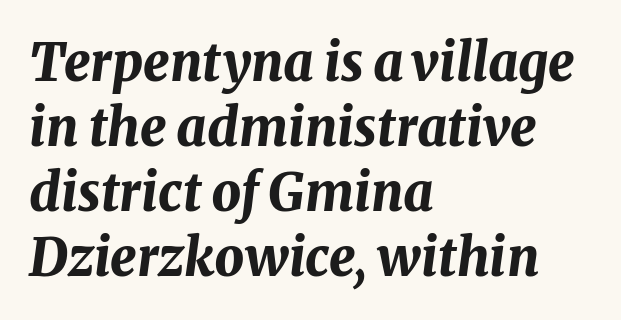
The image shows 52 px bold type, italic (leaning right); set left-aligned, normal line spacing (1.25x), normal letter spacing, not underlined; medium stroke contrast and a medium x-height.
